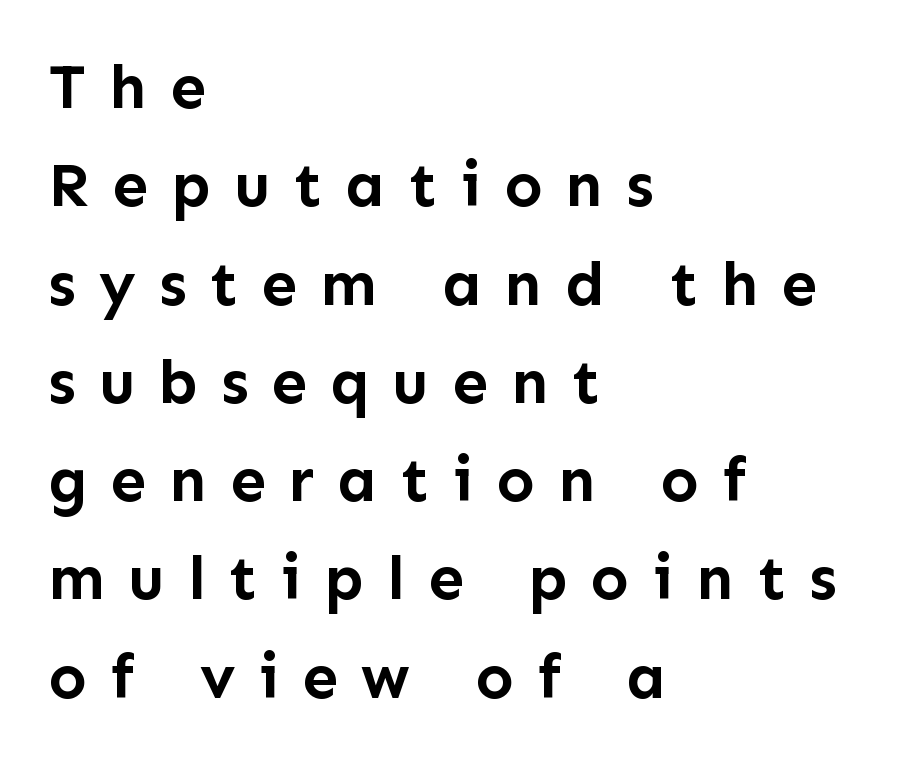
Glyph-to-glyph distance is far greater than everyday printed text. The text block is weighted toward the left margin, trailing off unevenly rightward. Look at the bottom of the vertical strokes: they stop flat, with no serifs. Clear beneath every line of the passage. The rendering uses a bold face; every stroke is thick and dark. The passage shown stacks its lines at a standard gap.
